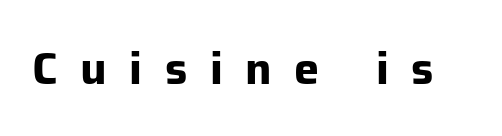
Letter spacing: wide. Honestly, there is no underline to notice here at all. Weight: bold. This sample has the flowing, uneven cadence of proportional lettering. Examine the stroke ends and you'll find no serifs.
